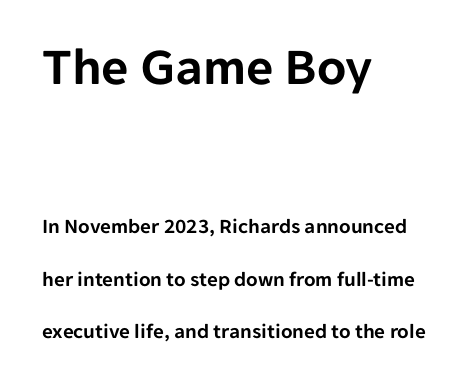
The face used here is a sans, in the tradition of grotesques and geometrics. The face used here appears at its bigger size in the upper chunk. A typesetter would call this proportional, since set widths differ per character. The passage shown is not underscored anywhere. Default kerning and tracking; the words read as compact shapes. When letters stand straight like this, we call the style roman or upright.
